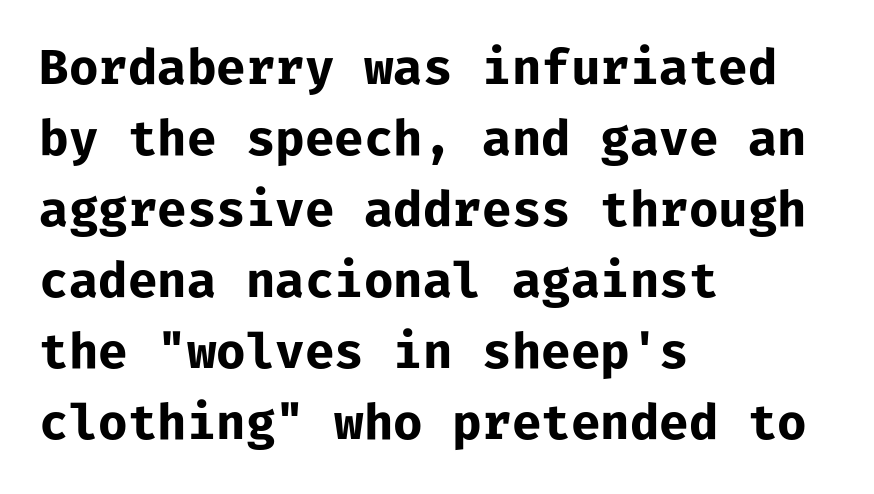
Q: Is the text bold? A: Yes.
Q: Is the text italic (slanted)? A: No, it is upright.
Q: Is the typeface a serif or a sans-serif typeface? A: Sans-serif.
Q: Is the text underlined? A: No.
Q: How is the paragraph aligned? A: Left-aligned.
Q: Is the spacing between letters normal or unusually wide? A: Normal.
Q: Is the spacing between lines tight, normal or loose? A: Normal.
Q: Width (condensed, normal, or wide)? A: Normal.
Q: Stroke contrast? A: Low.
Q: x-height? A: Medium.
Q: Monospaced? A: Yes.
